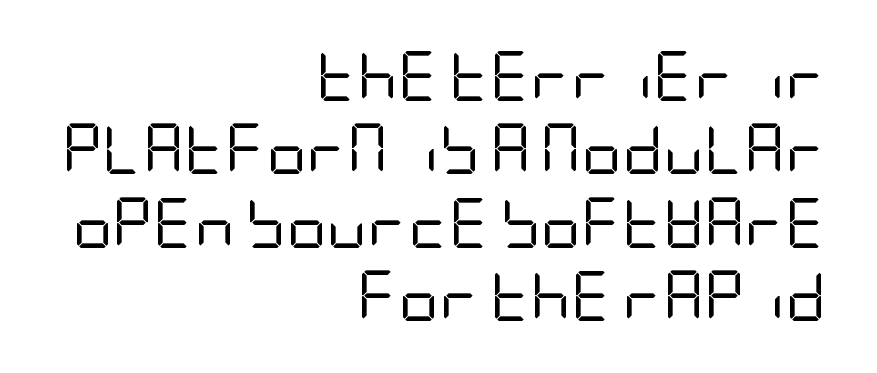
The rows are spaced the way most documents space them. This sample is right-justified, so line beginnings fall wherever the words allow. Stroke mass is kept to a normal reading level or below. Lines of text with bare space underneath. Observe the absence of serifs on each vertical stroke in this sample.
